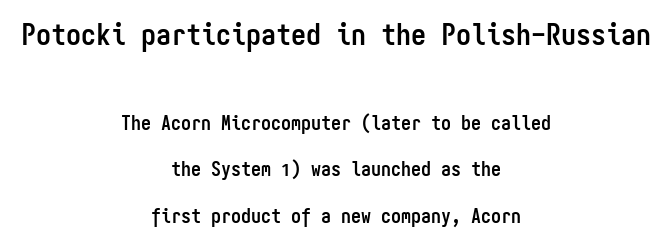
Q: Is the text bold? A: Yes.
Q: Is the text italic (slanted)? A: No, it is upright.
Q: Is the typeface a serif or a sans-serif typeface? A: Sans-serif.
Q: Is the text underlined? A: No.
Q: How is the paragraph aligned? A: Centered.
Q: Is the spacing between letters normal or unusually wide? A: Normal.
Q: Is the spacing between lines tight, normal or loose? A: Loose.
Q: Which block of text is set in a larger size, the first (top) or the second (bottom)? A: The first (top) one.
Q: Width (condensed, normal, or wide)? A: Condensed.
Q: Stroke contrast? A: Low.
Q: x-height? A: Medium.
Q: Monospaced? A: Yes.
